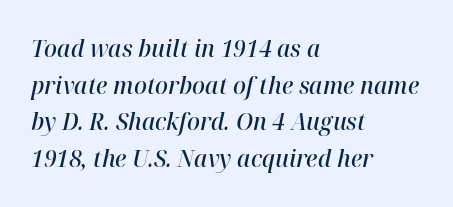
The face used here is rendered with its standard letterfit. Line beginnings align vertically; line endings do not. Compared with an ordinary text face, these strokes are moderately heavier — a semibold. Reading down the column, the eye jumps a familiar distance to each next line. The axis of the letterforms is tilted away from vertical.
